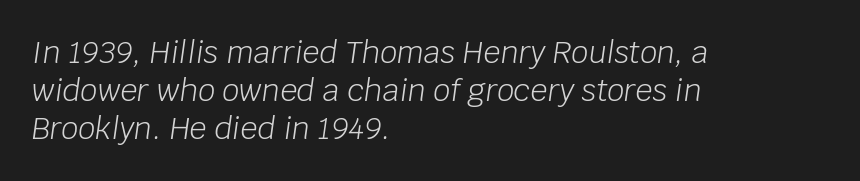
{"italic": "yes", "lean": "right", "slant_degrees": 8, "bold": "no", "weight": "light", "width": "normal", "stroke_contrast": "low", "x_height": "large", "monospaced": "no", "underline": "no", "align": "left", "line_spacing": "normal", "line_spacing_ratio": 1.27, "letter_spacing": "normal", "letter_spacing_em": 0.0, "glyph_px": 30}
